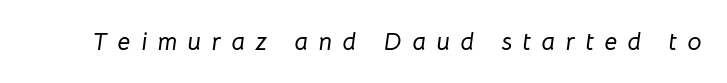
Caption: expanded tracking, letters set apart. The specimen omits any rule beneath the text block's lines. Quick note: italic.
